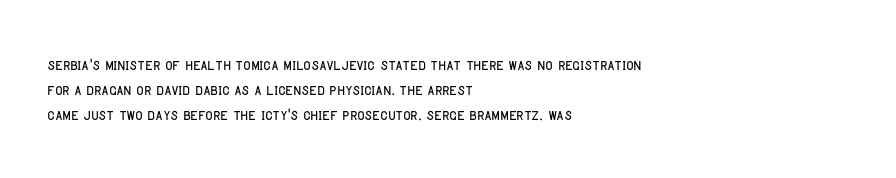
A roman cut, with each character standing at attention. The letters sit at their default tracking, neither squeezed nor spread. Compared with a centered layout, this one pins lines to the left instead. Clear beneath every line of the passage.
